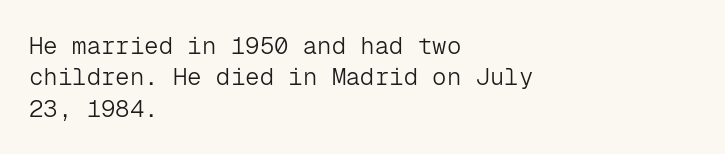
What stands out about the letter spacing? Nothing — it is the standard amount. Unmarked baselines from the first word to the last. The rendering anchors every line to the left-hand side. Regarding leading, the lines here are spaced in the standard way. Compared with a typical body face, this is equally light or lighter still. In terms of posture, this sample is upright.
